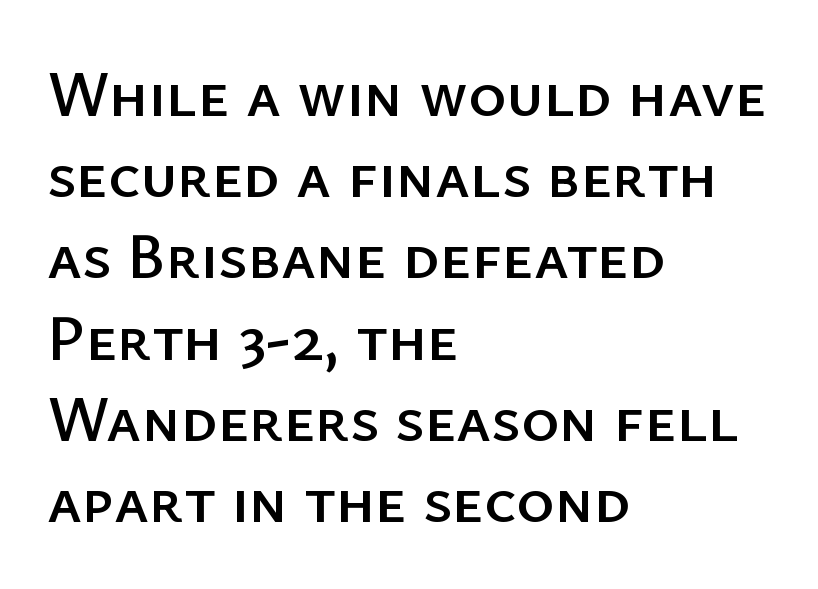
Q: Is the text italic (slanted)? A: No, it is upright.
Q: Is the typeface a serif or a sans-serif typeface? A: Sans-serif.
Q: Is the text underlined? A: No.
Q: How is the paragraph aligned? A: Left-aligned.
Q: Is the spacing between letters normal or unusually wide? A: Normal.
Q: Is the spacing between lines tight, normal or loose? A: Normal.
Q: Width (condensed, normal, or wide)? A: Normal.
Q: Stroke contrast? A: Low.
Q: x-height? A: Medium.
Q: Monospaced? A: No.
